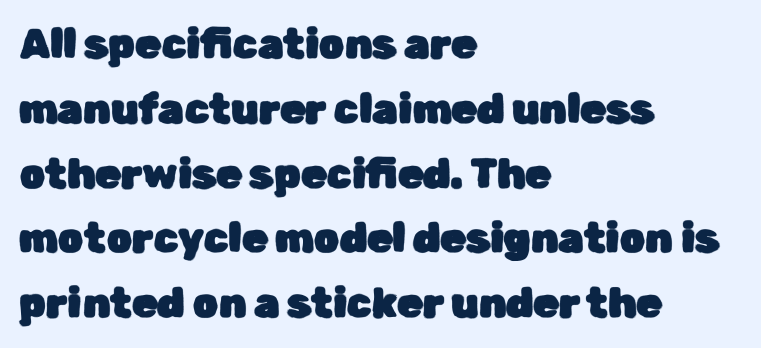
{"serif": "no", "italic": "no", "width": "normal", "stroke_contrast": "low", "x_height": "medium", "monospaced": "no", "underline": "no", "align": "left", "line_spacing": "normal", "line_spacing_ratio": 1.58, "letter_spacing": "normal", "letter_spacing_em": 0.0, "glyph_px": 41}
